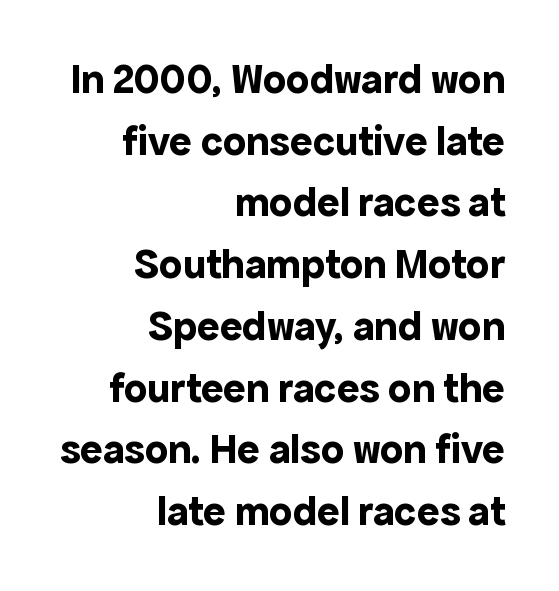
{"serif": "no", "italic": "no", "bold": "yes", "weight": "bold", "width": "normal", "x_height": "medium", "monospaced": "no", "underline": "no", "align": "right", "line_spacing": "normal", "line_spacing_ratio": 1.47, "letter_spacing": "normal", "letter_spacing_em": 0.0, "glyph_px": 42}
